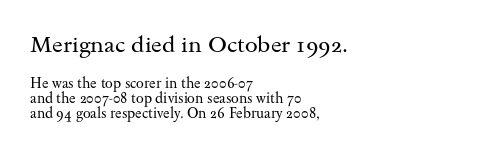
Q: Is the text bold? A: No.
Q: Is the text italic (slanted)? A: No, it is upright.
Q: Is the text underlined? A: No.
Q: How is the paragraph aligned? A: Left-aligned.
Q: Is the spacing between letters normal or unusually wide? A: Normal.
Q: Is the spacing between lines tight, normal or loose? A: Tight.
Q: Which block of text is set in a larger size, the first (top) or the second (bottom)? A: The first (top) one.
